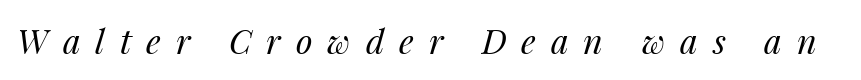
Q: Is the text bold? A: No.
Q: Is the text italic (slanted)? A: Yes, it leans right by about 14 degrees.
Q: Is the text underlined? A: No.
Q: Is the spacing between letters normal or unusually wide? A: Unusually wide.
Q: Width (condensed, normal, or wide)? A: Normal.
Q: Stroke contrast? A: Medium.
Q: x-height? A: Medium.
Q: Monospaced? A: No.
